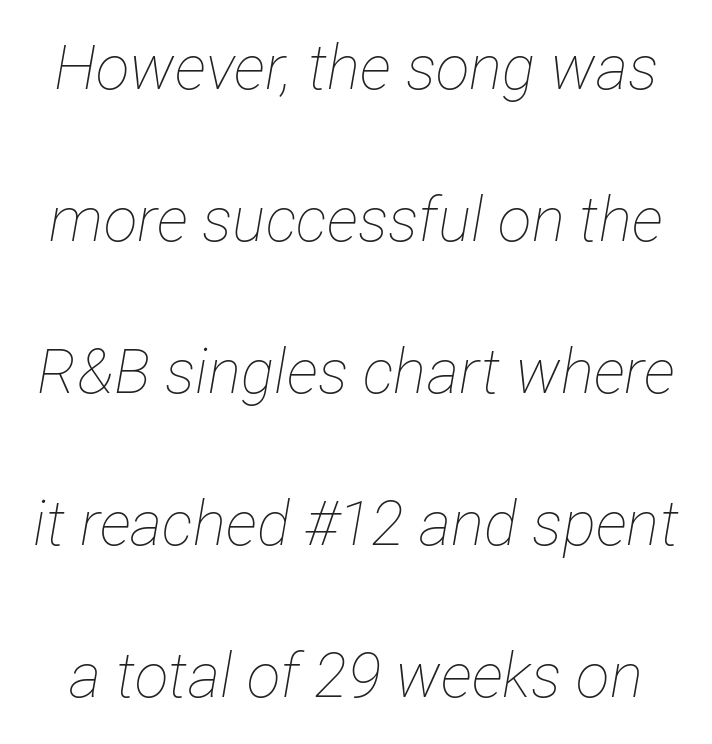
Q: Is the text bold? A: No.
Q: Is the text italic (slanted)? A: Yes, it leans right by about 12 degrees.
Q: Is the text underlined? A: No.
Q: Is the spacing between letters normal or unusually wide? A: Normal.
Q: Is the spacing between lines tight, normal or loose? A: Loose.
Q: Width (condensed, normal, or wide)? A: Condensed.
Q: Stroke contrast? A: Low.
Q: x-height? A: Medium.
Q: Monospaced? A: No.
